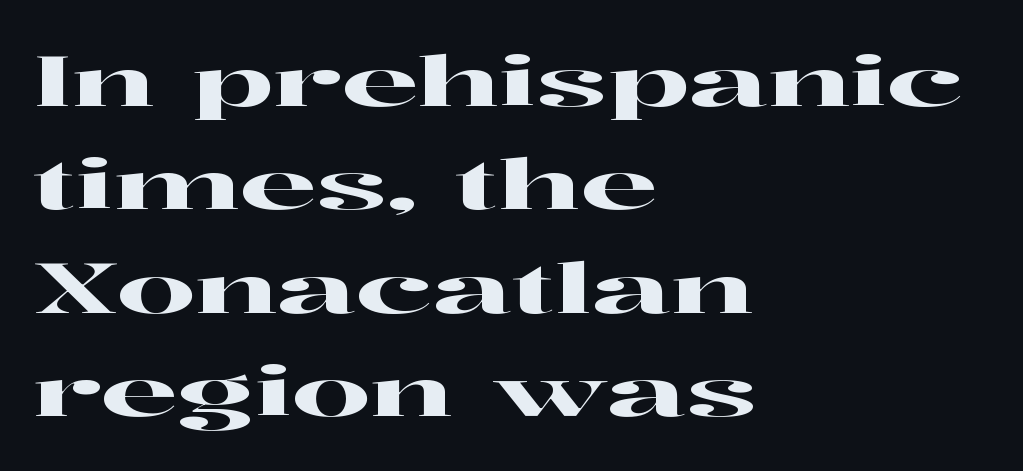
Q: Is the text italic (slanted)? A: No, it is upright.
Q: Is the typeface a serif or a sans-serif typeface? A: Serif.
Q: Is the text underlined? A: No.
Q: How is the paragraph aligned? A: Left-aligned.
Q: Is the spacing between letters normal or unusually wide? A: Normal.
Q: Is the spacing between lines tight, normal or loose? A: Normal.
Q: Width (condensed, normal, or wide)? A: Wide.
Q: Stroke contrast? A: High.
Q: x-height? A: Medium.
Q: Monospaced? A: No.
